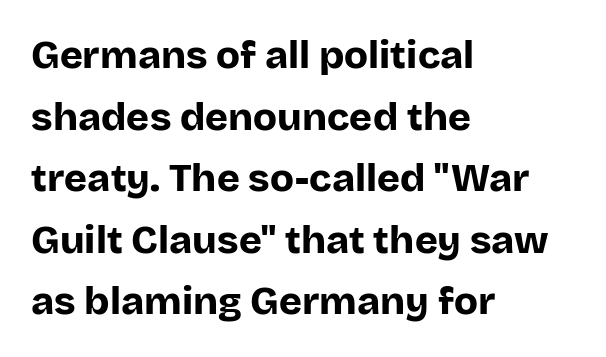
Q: Is the text bold? A: Yes.
Q: Is the text italic (slanted)? A: No, it is upright.
Q: Is the typeface a serif or a sans-serif typeface? A: Sans-serif.
Q: Is the text underlined? A: No.
Q: How is the paragraph aligned? A: Left-aligned.
Q: Is the spacing between letters normal or unusually wide? A: Normal.
Q: Is the spacing between lines tight, normal or loose? A: Normal.
Q: Width (condensed, normal, or wide)? A: Normal.
Q: Stroke contrast? A: Low.
Q: x-height? A: Large.
Q: Monospaced? A: No.
